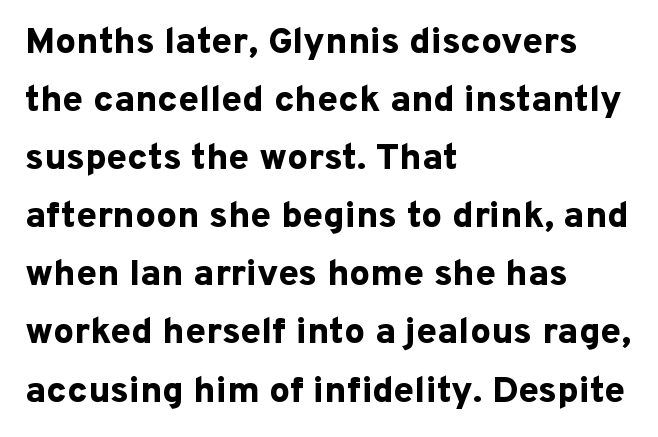
Q: Is the text bold? A: Yes.
Q: Is the text italic (slanted)? A: No, it is upright.
Q: Is the typeface a serif or a sans-serif typeface? A: Sans-serif.
Q: Is the text underlined? A: No.
Q: How is the paragraph aligned? A: Left-aligned.
Q: Is the spacing between letters normal or unusually wide? A: Normal.
Q: Is the spacing between lines tight, normal or loose? A: Normal.
Q: Width (condensed, normal, or wide)? A: Normal.
Q: Stroke contrast? A: Low.
Q: x-height? A: Medium.
Q: Monospaced? A: No.
